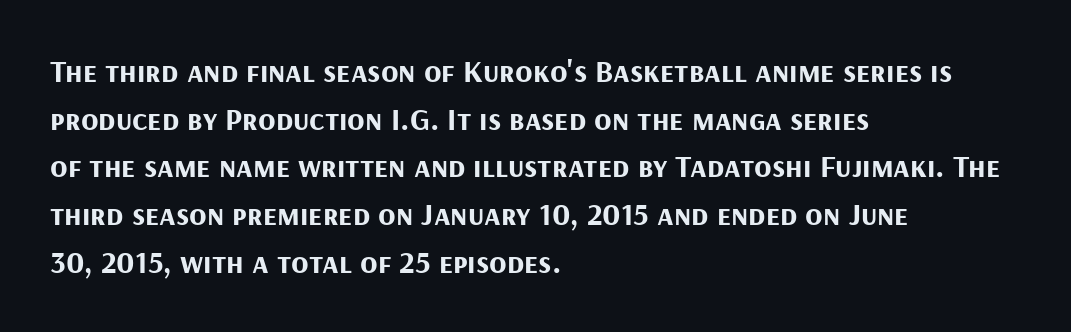
The image shows 32 px bold sans-serif type, upright; set left-aligned, normal line spacing (1.49x), normal letter spacing, not underlined; medium stroke contrast and a medium x-height.
